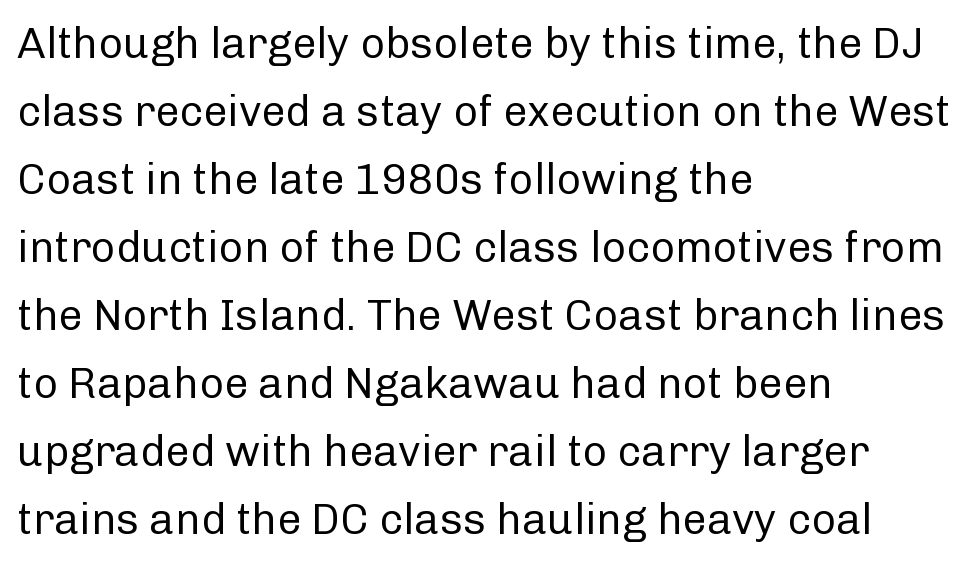
The image shows 43 px regular-weight sans-serif type, upright; set left-aligned, normal line spacing (1.58x), normal letter spacing, not underlined; low stroke contrast and a medium x-height.
